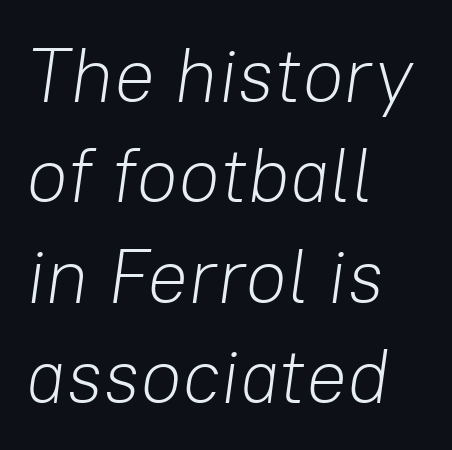
The face used here is rendered with its standard letterfit. Line spacing here is normal. Looks like regular typesetting: each glyph gets only the width it needs. The lines in this sample share a left origin and differ only in where they stop. Underline: absent.
